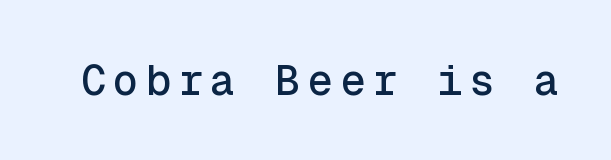
The image shows 42 px sans-serif type, upright, monospaced; set not underlined; a medium x-height.
